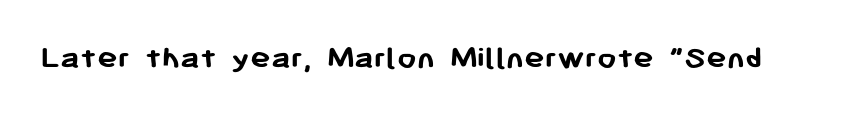
{"serif": "no", "italic": "no", "bold": "yes", "weight": "semibold", "width": "normal", "stroke_contrast": "low", "x_height": "medium", "monospaced": "no", "underline": "no", "letter_spacing": "normal", "letter_spacing_em": 0.0, "glyph_px": 34}
